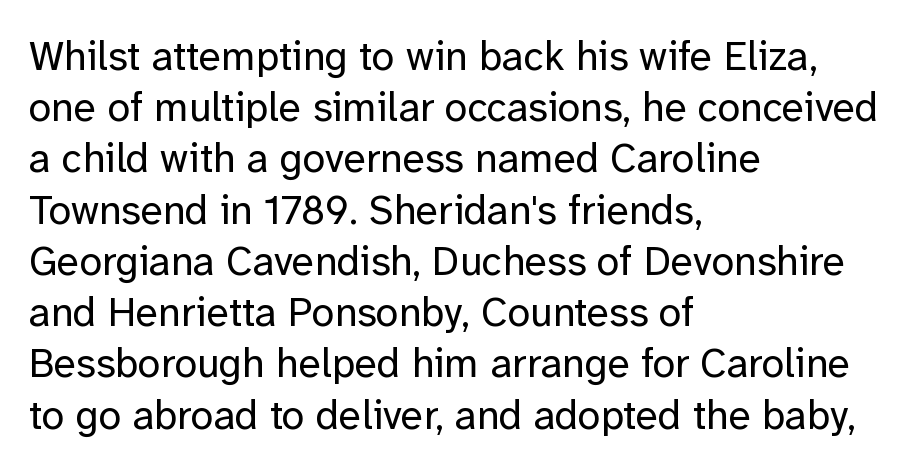
Q: Is the text bold? A: No.
Q: Is the text italic (slanted)? A: No, it is upright.
Q: Is the typeface a serif or a sans-serif typeface? A: Sans-serif.
Q: Is the text underlined? A: No.
Q: How is the paragraph aligned? A: Left-aligned.
Q: Is the spacing between letters normal or unusually wide? A: Normal.
Q: Is the spacing between lines tight, normal or loose? A: Normal.
Q: Width (condensed, normal, or wide)? A: Normal.
Q: Stroke contrast? A: Low.
Q: x-height? A: Medium.
Q: Monospaced? A: No.
